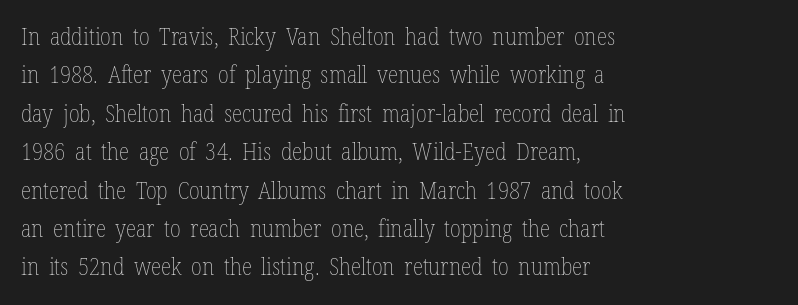
The image shows 24 px text type, upright; set left-aligned, normal line spacing (1.6x), normal letter spacing, not underlined.
